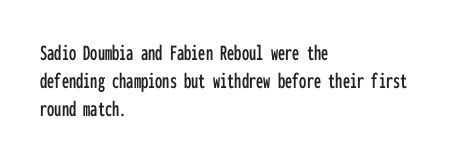
The image shows 23 px text type, upright; set left-aligned, line spacing 1.21x, normal letter spacing, not underlined.
